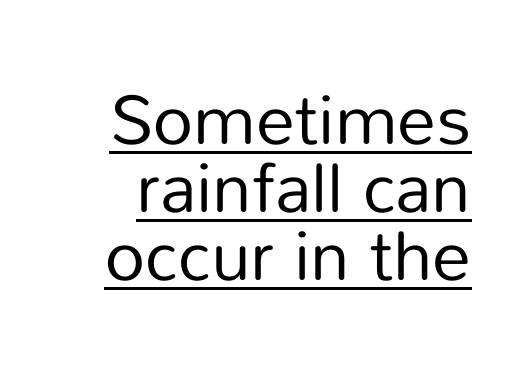
Each stroke keeps to a modest, everyday thickness or less. The characters display no serif detailing; their extremities are plain. Notice how the stems are strictly vertical — no italics here. Between one letter and the next there's only the usual sliver of space. This sample has the flowing, uneven cadence of proportional lettering.
